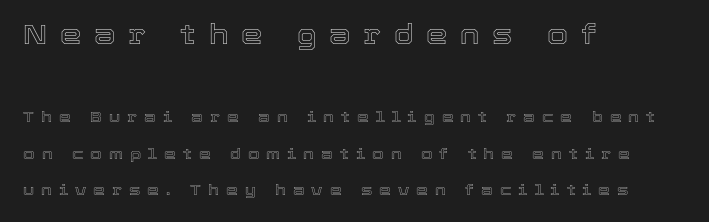
Q: Is the text italic (slanted)? A: No, it is upright.
Q: Is the text underlined? A: No.
Q: How is the paragraph aligned? A: Left-aligned.
Q: Is the spacing between letters normal or unusually wide? A: Unusually wide.
Q: Is the spacing between lines tight, normal or loose? A: Loose.
Q: Which block of text is set in a larger size, the first (top) or the second (bottom)? A: The first (top) one.
